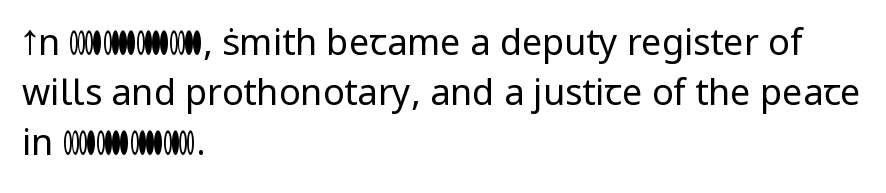
Q: Is the text bold? A: No.
Q: Is the text italic (slanted)? A: No, it is upright.
Q: Is the typeface a serif or a sans-serif typeface? A: Sans-serif.
Q: Is the text underlined? A: No.
Q: How is the paragraph aligned? A: Left-aligned.
Q: Is the spacing between letters normal or unusually wide? A: Normal.
Q: Is the spacing between lines tight, normal or loose? A: Normal.
Q: Width (condensed, normal, or wide)? A: Normal.
Q: Stroke contrast? A: Low.
Q: x-height? A: Medium.
Q: Monospaced? A: No.
